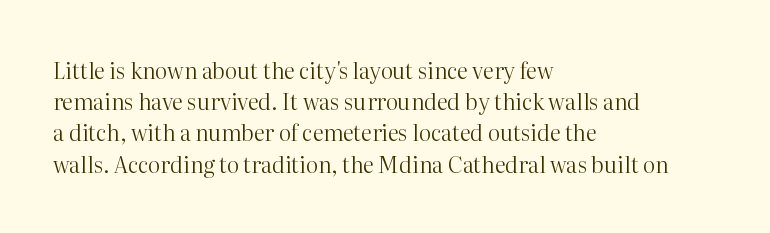
Q: Is the text bold? A: No.
Q: Is the text italic (slanted)? A: No, it is upright.
Q: Is the text underlined? A: No.
Q: How is the paragraph aligned? A: Left-aligned.
Q: Is the spacing between letters normal or unusually wide? A: Normal.
Q: Is the spacing between lines tight, normal or loose? A: Normal.
